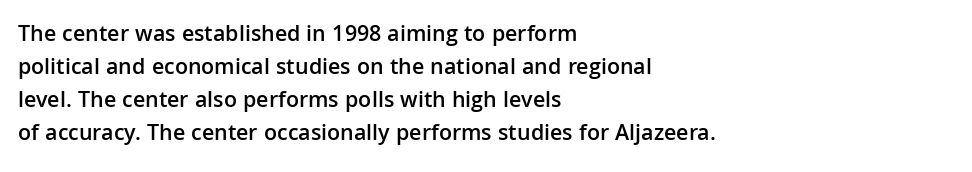
The space beneath each line is pristine and unruled. This rendering leaves character spacing at its baseline value. Designer's note — italics off, roman on. Leftover space on each line is placed entirely after the last word.
